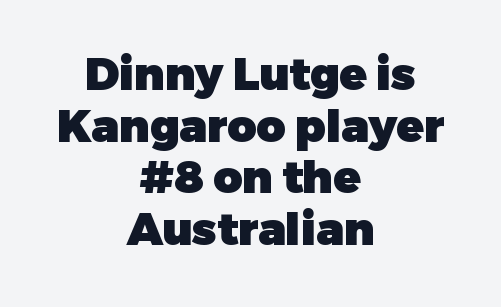
The image shows 45 px heavy sans-serif type, upright; set centered, tight line spacing (1.15x), normal letter spacing, not underlined; low stroke contrast and a medium x-height.
